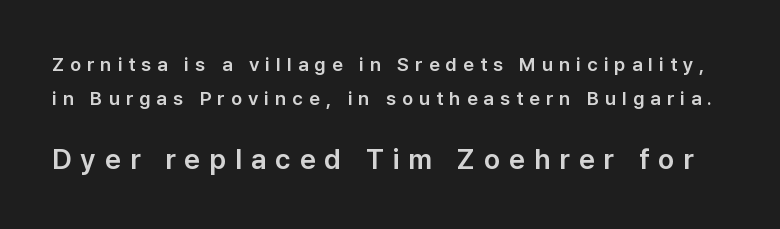
Compared with typical body copy, the letter spacing here is much looser. Stroke terminals: plain, sans-serif. If you squint, the bottom block still reads clearly — it's the larger of the two. The strip under each line holds only bare page.
